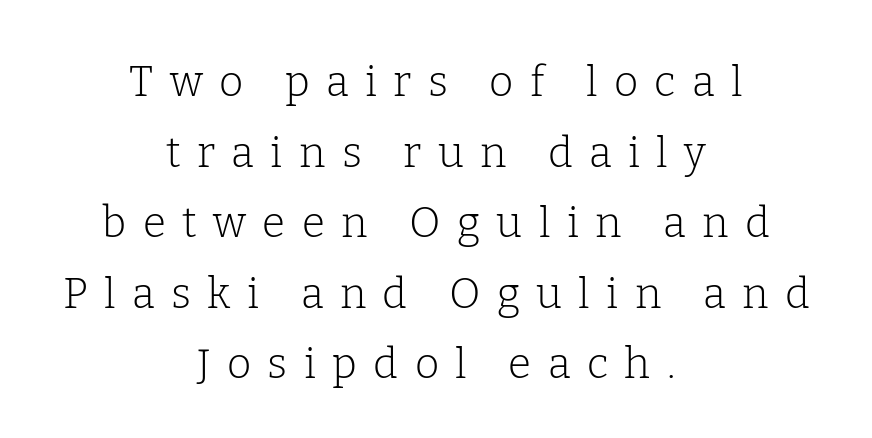
The image shows 42 px light serif type, upright; set centered, normal line spacing (1.68x), unusually wide letter spacing (+0.39 em), not underlined; low stroke contrast and a medium x-height.
